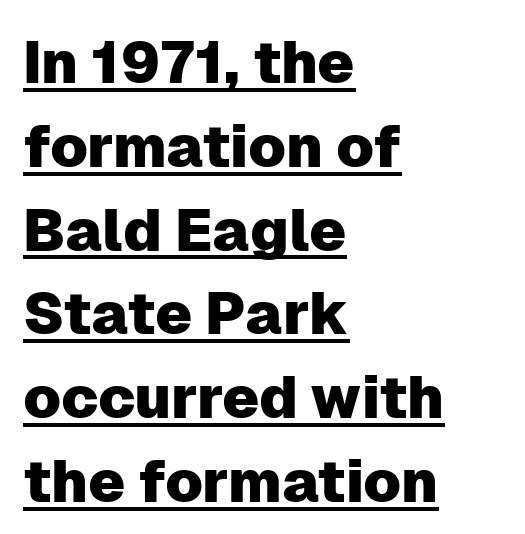
{"serif": "no", "italic": "no", "width": "normal", "stroke_contrast": "low", "x_height": "medium", "monospaced": "no", "underline": "yes", "align": "left", "line_spacing": "normal", "line_spacing_ratio": 1.42, "letter_spacing": "normal", "letter_spacing_em": 0.0, "glyph_px": 59}
